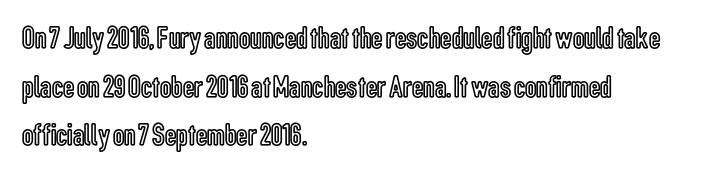
Successive baselines arrive at the customary interval. Varying glyph widths throughout — classic text-font behaviour. Italic: no, the glyphs are upright roman. Does the copy run flush right? No — it runs flush left. The glyphs are unaccompanied by any horizontal stroke below them. The rendering keeps characters at their native spacing.
